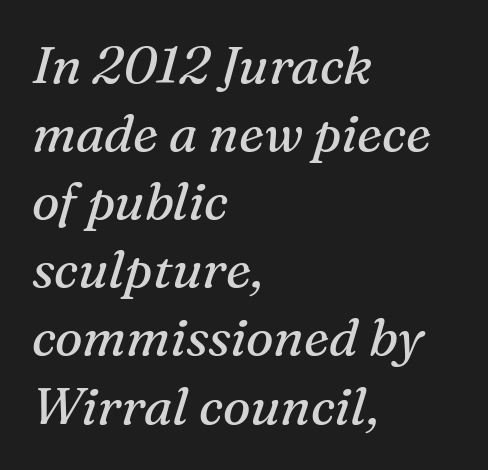
Q: Is the text bold? A: No.
Q: Is the text italic (slanted)? A: Yes, it leans right by about 16 degrees.
Q: Is the typeface a serif or a sans-serif typeface? A: Serif.
Q: Is the text underlined? A: No.
Q: How is the paragraph aligned? A: Left-aligned.
Q: Is the spacing between letters normal or unusually wide? A: Normal.
Q: Is the spacing between lines tight, normal or loose? A: Normal.
Q: Width (condensed, normal, or wide)? A: Normal.
Q: Stroke contrast? A: Medium.
Q: x-height? A: Medium.
Q: Monospaced? A: No.
